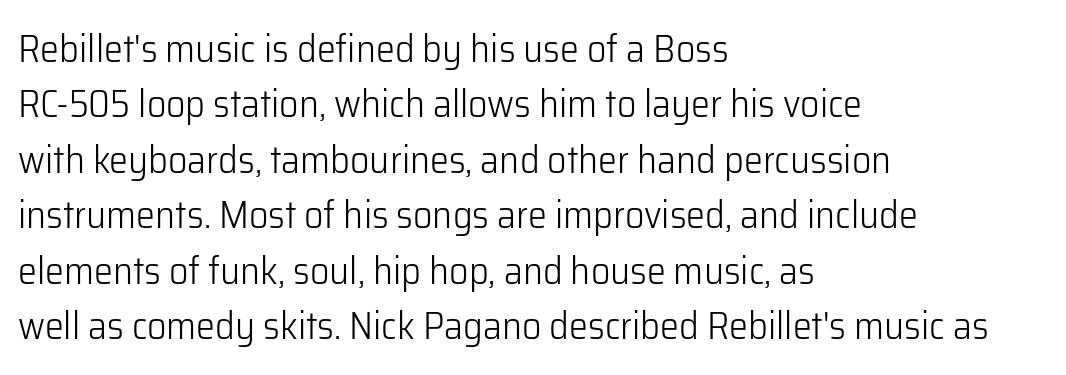
Q: Is the text bold? A: No.
Q: Is the text italic (slanted)? A: No, it is upright.
Q: Is the typeface a serif or a sans-serif typeface? A: Sans-serif.
Q: Is the text underlined? A: No.
Q: How is the paragraph aligned? A: Left-aligned.
Q: Is the spacing between letters normal or unusually wide? A: Normal.
Q: Is the spacing between lines tight, normal or loose? A: Normal.
Q: Width (condensed, normal, or wide)? A: Normal.
Q: Stroke contrast? A: Low.
Q: x-height? A: Medium.
Q: Monospaced? A: No.
